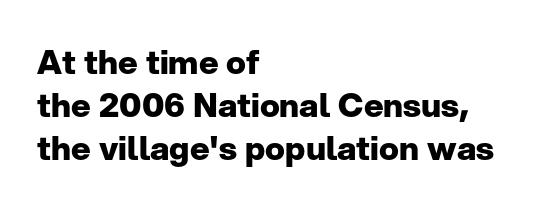
{"serif": "no", "italic": "no", "bold": "yes", "weight": "heavy", "width": "normal", "stroke_contrast": "low", "x_height": "medium", "monospaced": "no", "underline": "no", "align": "left", "line_spacing": "normal", "line_spacing_ratio": 1.31, "letter_spacing": "normal", "letter_spacing_em": 0.0, "glyph_px": 33}
